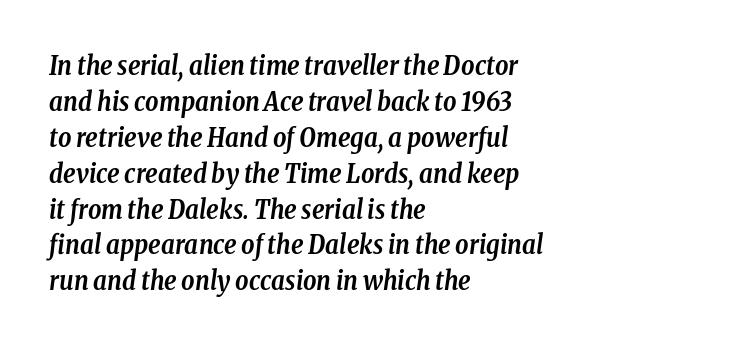
Q: Is the text bold? A: Yes.
Q: Is the text italic (slanted)? A: Yes, it leans right by about 8 degrees.
Q: Is the text underlined? A: No.
Q: How is the paragraph aligned? A: Left-aligned.
Q: Is the spacing between letters normal or unusually wide? A: Normal.
Q: Is the spacing between lines tight, normal or loose? A: Normal.
